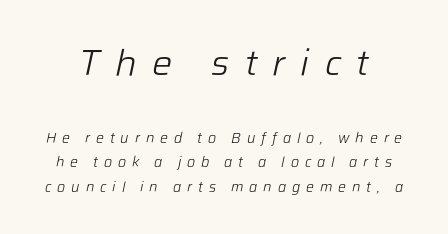
The image shows 36 px light type, italic (leaning right); set line spacing 1.77x, unusually wide letter spacing (+0.42 em), not underlined; the first (top) block is 2.57x larger; low stroke contrast and a medium x-height.
